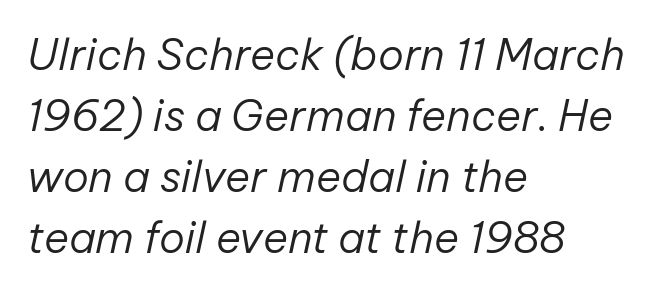
{"italic": "yes", "lean": "right", "slant_degrees": 12, "bold": "no", "weight": "regular", "width": "normal", "stroke_contrast": "low", "x_height": "medium", "monospaced": "no", "underline": "no", "align": "left", "line_spacing": "normal", "line_spacing_ratio": 1.42, "letter_spacing": "normal", "letter_spacing_em": 0.0, "glyph_px": 43}
